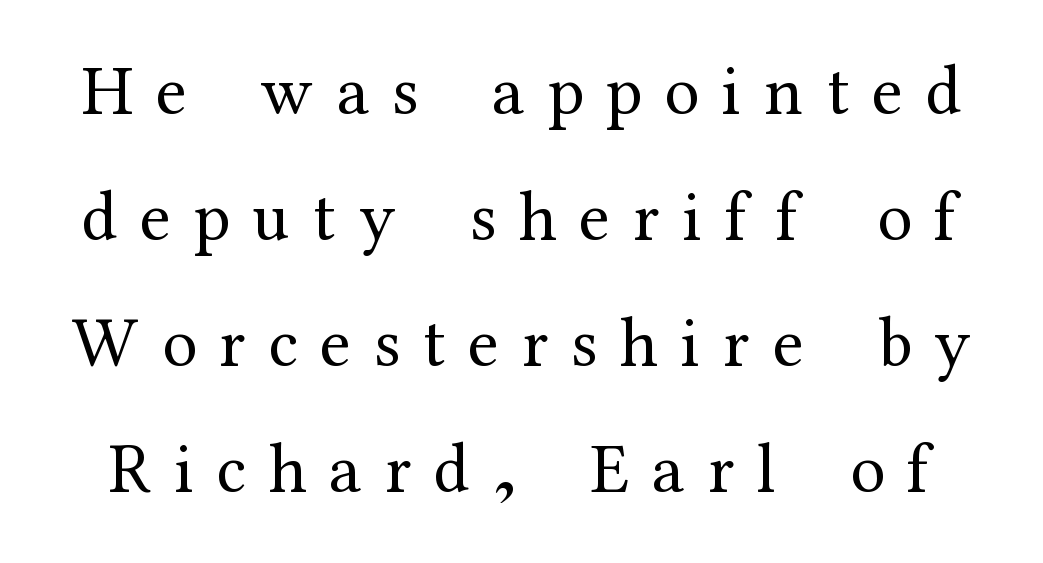
{"serif": "yes", "italic": "no", "bold": "no", "weight": "regular", "width": "normal", "stroke_contrast": "medium", "x_height": "medium", "monospaced": "no", "underline": "no", "line_spacing_ratio": 1.8, "letter_spacing": "wide", "letter_spacing_em": 0.33, "glyph_px": 70}
